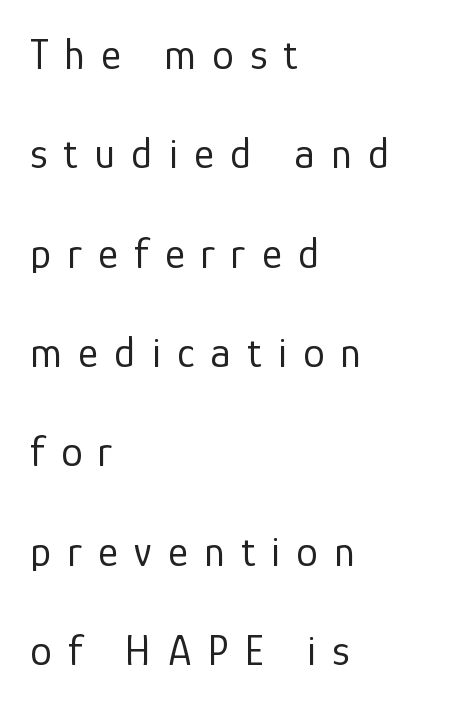
Q: Is the text bold? A: No.
Q: Is the text italic (slanted)? A: No, it is upright.
Q: Is the typeface a serif or a sans-serif typeface? A: Sans-serif.
Q: Is the text underlined? A: No.
Q: How is the paragraph aligned? A: Left-aligned.
Q: Is the spacing between letters normal or unusually wide? A: Unusually wide.
Q: Is the spacing between lines tight, normal or loose? A: Loose.
Q: Width (condensed, normal, or wide)? A: Normal.
Q: Stroke contrast? A: Low.
Q: x-height? A: Medium.
Q: Monospaced? A: No.
